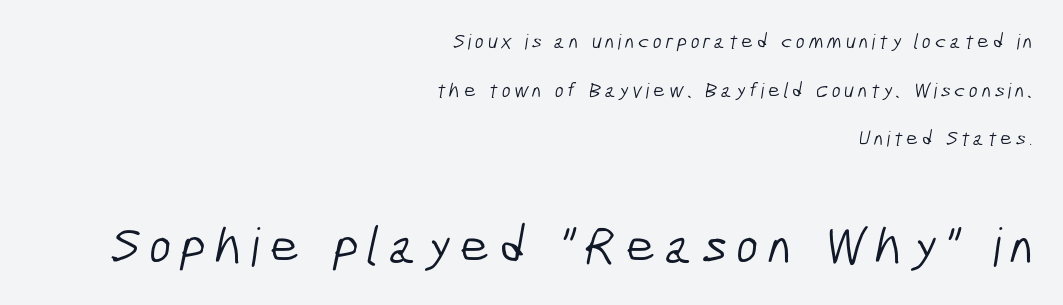
Q: Is the text bold? A: No.
Q: Is the typeface a serif or a sans-serif typeface? A: Sans-serif.
Q: Is the text underlined? A: No.
Q: How is the paragraph aligned? A: Right-aligned.
Q: Is the spacing between lines tight, normal or loose? A: Loose.
Q: Which block of text is set in a larger size, the first (top) or the second (bottom)? A: The second (bottom) one.
Q: Width (condensed, normal, or wide)? A: Condensed.
Q: Stroke contrast? A: Low.
Q: x-height? A: Medium.
Q: Monospaced? A: No.
